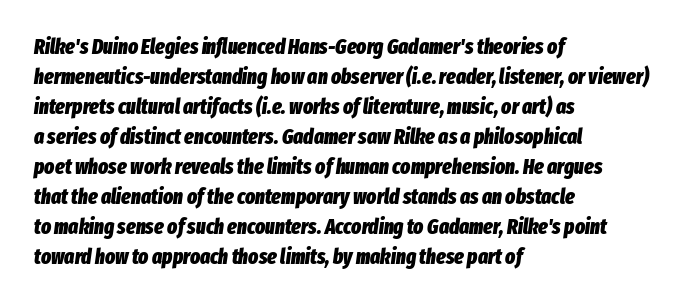
Is the type slanted? Yes — the strokes lean at a clear angle. Horizontally, the lines are justified to the leading edge only. Letters rest on an invisible, unmarked baseline. Summary of weight: heavy, a full bold. Vertically, the passage feels balanced, rows spaced as you'd expect. The rendering keeps characters at their native spacing.
